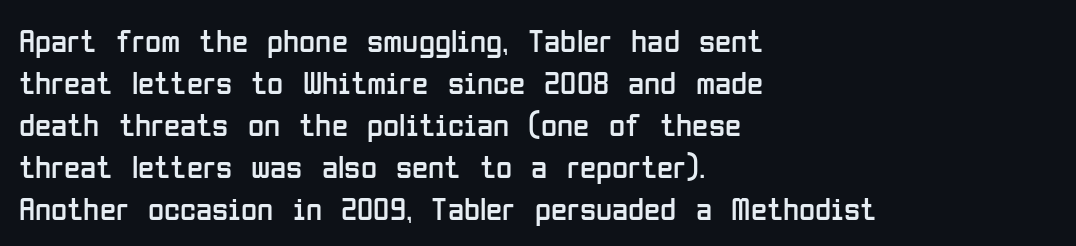
Q: Is the text bold? A: No.
Q: Is the text italic (slanted)? A: No, it is upright.
Q: Is the typeface a serif or a sans-serif typeface? A: Sans-serif.
Q: Is the text underlined? A: No.
Q: How is the paragraph aligned? A: Left-aligned.
Q: Is the spacing between letters normal or unusually wide? A: Normal.
Q: Is the spacing between lines tight, normal or loose? A: Normal.
Q: Width (condensed, normal, or wide)? A: Condensed.
Q: Stroke contrast? A: Low.
Q: x-height? A: Medium.
Q: Monospaced? A: No.
